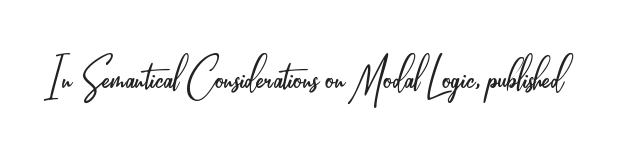
The image shows 56 px light, condensed sans-serif type; set normal letter spacing, not underlined; low stroke contrast and a small x-height.
